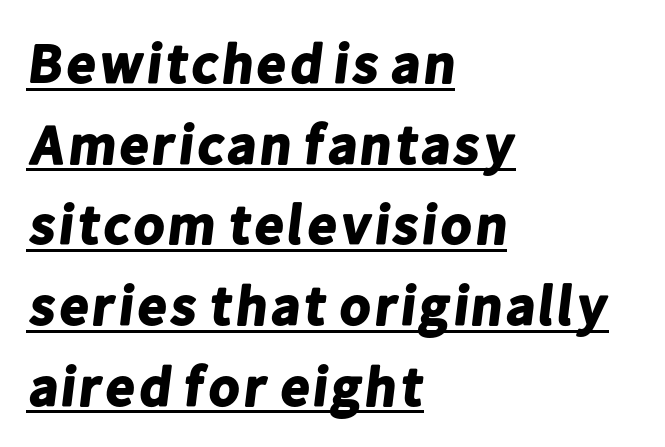
The image shows 56 px bold sans-serif type; set left-aligned, normal line spacing (1.44x), normal letter spacing, underlined; low stroke contrast and a medium x-height.
